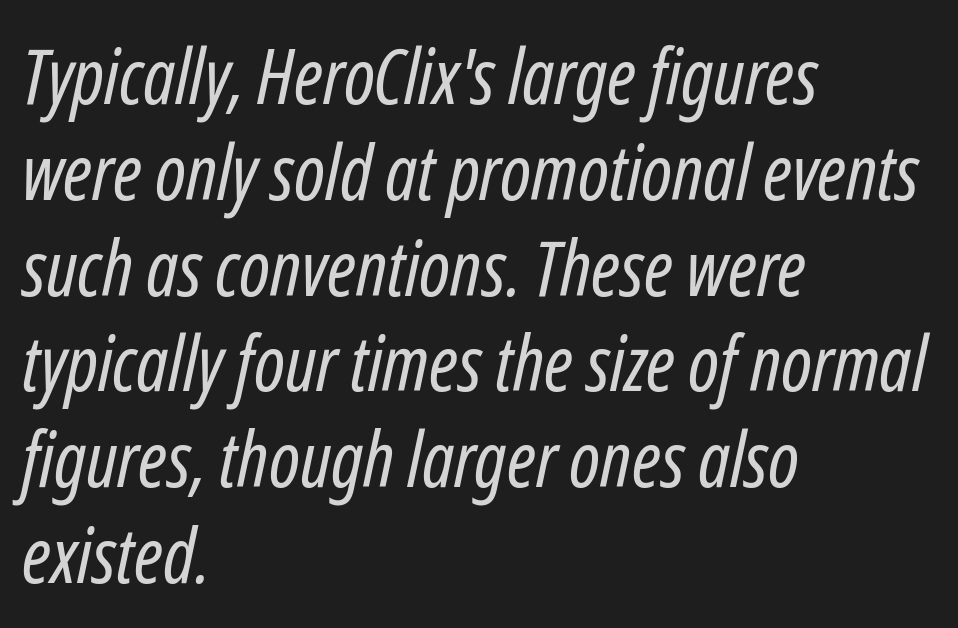
The block of text has a typical density, with ordinary space between rows. A classic flush-left, rag-right setting is used for this passage. Do the characters align in a grid? No, the font is proportional. Unmarked baselines from the first word to the last. The passage shown has conventional tracking throughout. Caption: face not bold, strokes unweighted.
